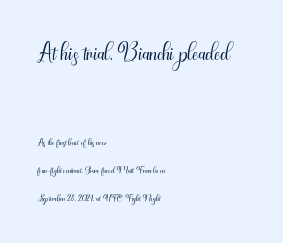
The image shows 35 px light, condensed sans-serif type; set left-aligned, loose line spacing (2.0x), normal letter spacing, not underlined; the first (top) block is 2.5x larger; medium stroke contrast and a small x-height.
